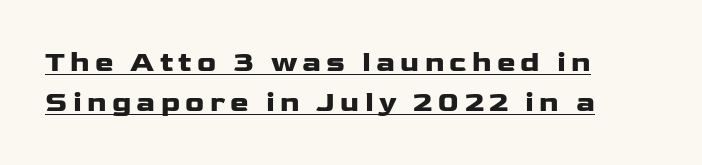
The image shows 28 px heavy, wide sans-serif type, upright; set left-aligned, normal line spacing (1.42x), underlined; low stroke contrast and a medium x-height.
